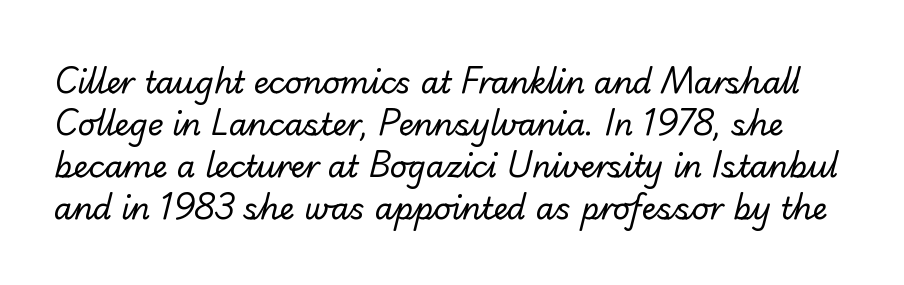
Does the leading feel generous? No, just average. Descenders are the only things crossing below the line. The letters advance in unequal steps, a hallmark of proportional type. Check where the strokes stop: nothing finishes them off — pure sans. Standard letterfit; no display-style spreading of the glyphs. No extra ink here — the face is not bold.
